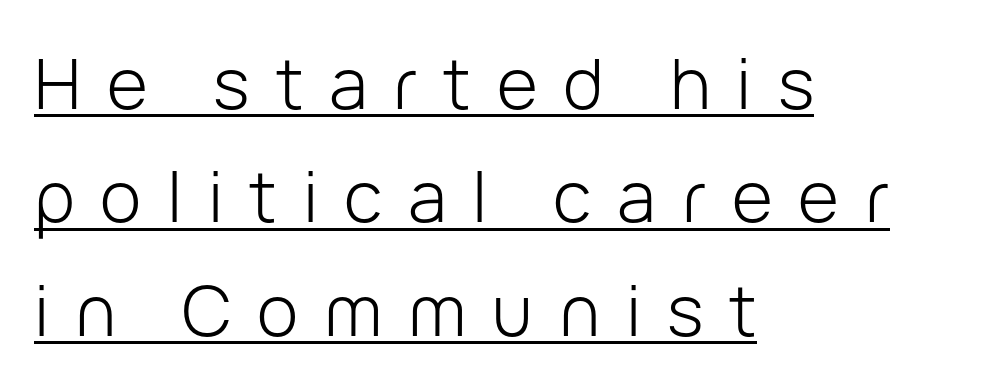
Q: Is the text bold? A: No.
Q: Is the text italic (slanted)? A: No, it is upright.
Q: Is the typeface a serif or a sans-serif typeface? A: Sans-serif.
Q: Is the text underlined? A: Yes.
Q: How is the paragraph aligned? A: Left-aligned.
Q: Is the spacing between letters normal or unusually wide? A: Unusually wide.
Q: Is the spacing between lines tight, normal or loose? A: Normal.
Q: Width (condensed, normal, or wide)? A: Normal.
Q: Stroke contrast? A: Low.
Q: x-height? A: Medium.
Q: Monospaced? A: No.
